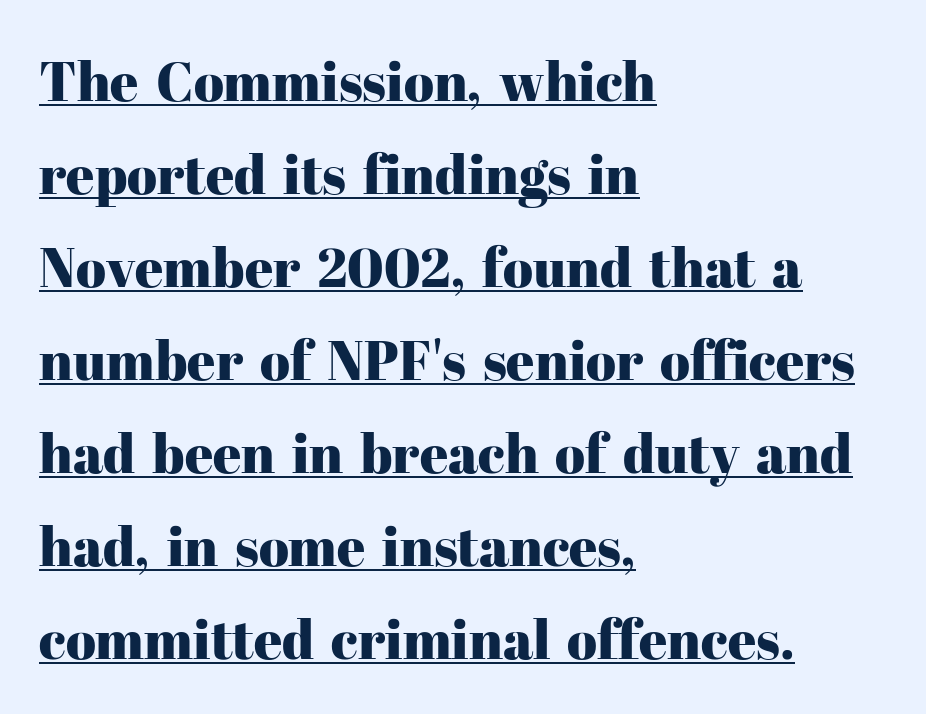
Q: Is the text italic (slanted)? A: No, it is upright.
Q: Is the typeface a serif or a sans-serif typeface? A: Serif.
Q: Is the text underlined? A: Yes.
Q: How is the paragraph aligned? A: Left-aligned.
Q: Is the spacing between letters normal or unusually wide? A: Normal.
Q: Is the spacing between lines tight, normal or loose? A: Normal.
Q: Width (condensed, normal, or wide)? A: Normal.
Q: Stroke contrast? A: High.
Q: x-height? A: Medium.
Q: Monospaced? A: No.
